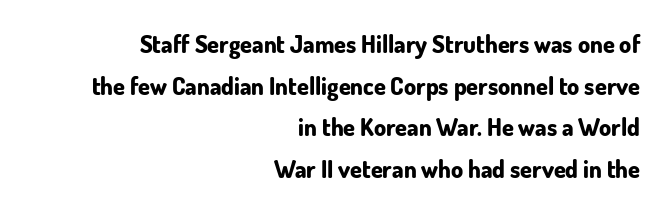
Q: Is the text bold? A: Yes.
Q: Is the text italic (slanted)? A: No, it is upright.
Q: Is the text underlined? A: No.
Q: How is the paragraph aligned? A: Right-aligned.
Q: Is the spacing between letters normal or unusually wide? A: Normal.
